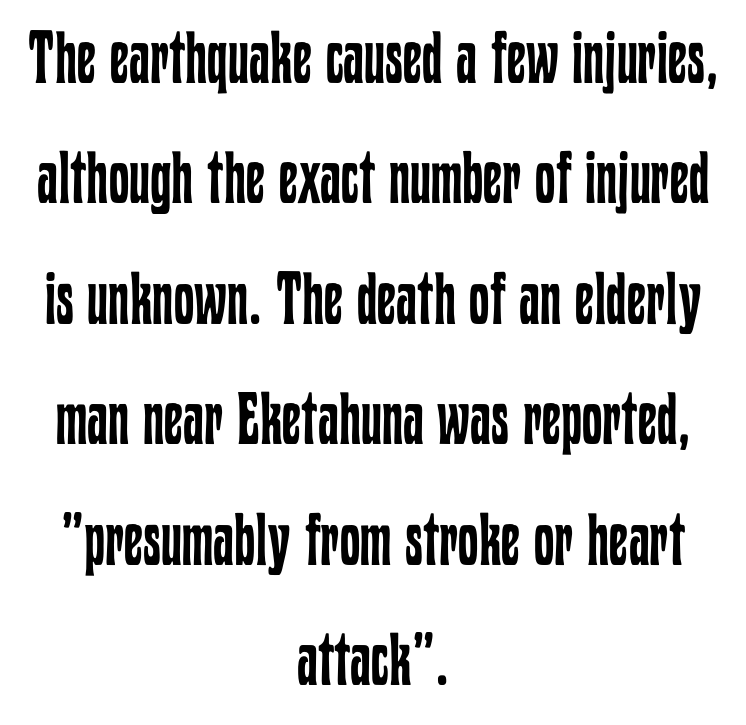
The image shows 73 px regular-weight, condensed type, upright; set centered, normal line spacing (1.65x), normal letter spacing, not underlined; low stroke contrast and a medium x-height.
